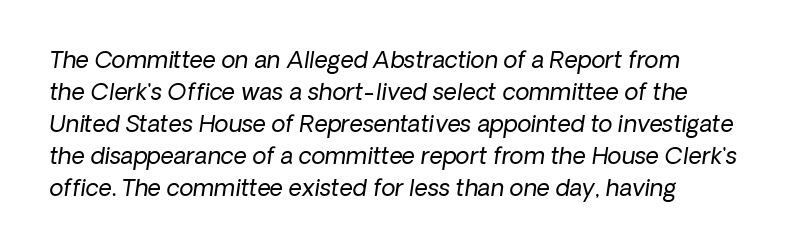
The tracking reads as untouched default to a designer's eye. Observe the lean: these are italic letterforms. Is there much room between lines? A standard amount, neither cramped nor airy. Vertical stems look standard width or narrower in stroke. Lines of text with bare space underneath.
